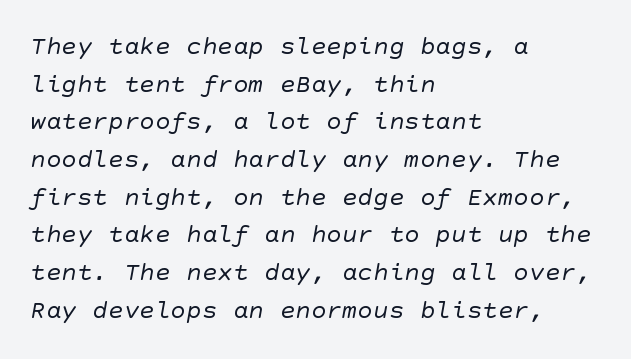
The image shows 26 px text type; set left-aligned, normal line spacing (1.45x), normal letter spacing, not underlined.
